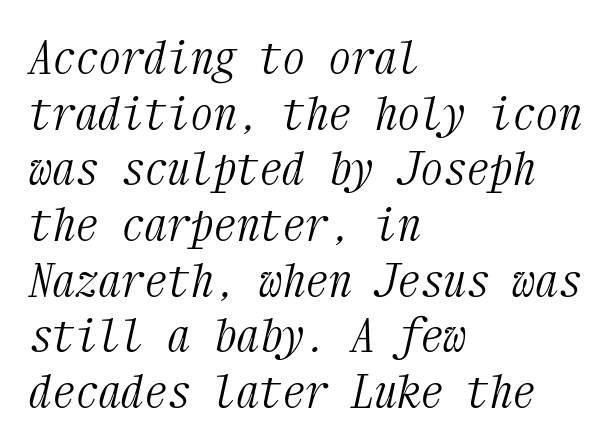
The image shows 46 px light, condensed serif type, italic (leaning right), monospaced; set left-aligned, line spacing 1.21x, normal letter spacing, not underlined; medium stroke contrast and a medium x-height.
